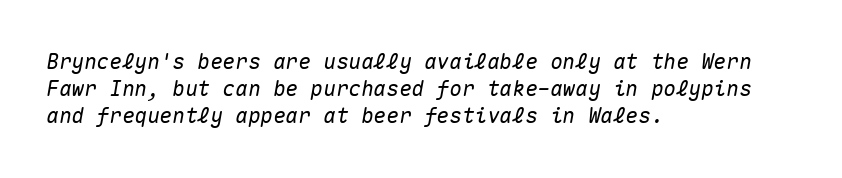
The image shows 21 px text type, italic (leaning right); set left-aligned, normal line spacing (1.29x), normal letter spacing, not underlined.
